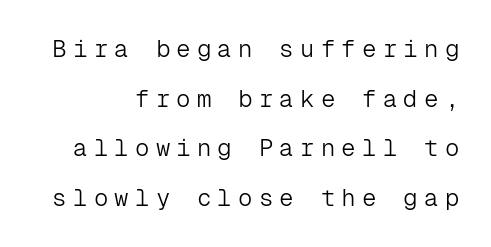
Q: Is the text bold? A: No.
Q: Is the text italic (slanted)? A: No, it is upright.
Q: Is the text underlined? A: No.
Q: Is the spacing between letters normal or unusually wide? A: Unusually wide.
Q: Is the spacing between lines tight, normal or loose? A: Loose.
